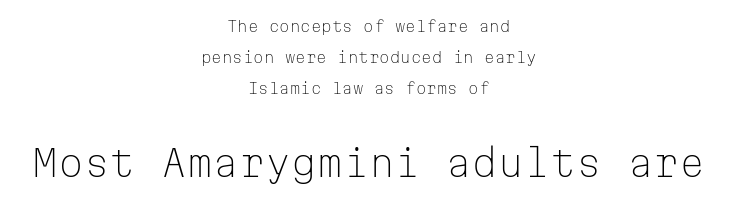
Quick note: underline off. Is this a fixed-width face? Yes — each glyph sits in an identical cell. Size hierarchy here favors the trailing block over the leading one. The typography opts for an upright posture over an oblique one. Weight: regular or lighter. Does extra space separate the letters? No, they use regular spacing.
